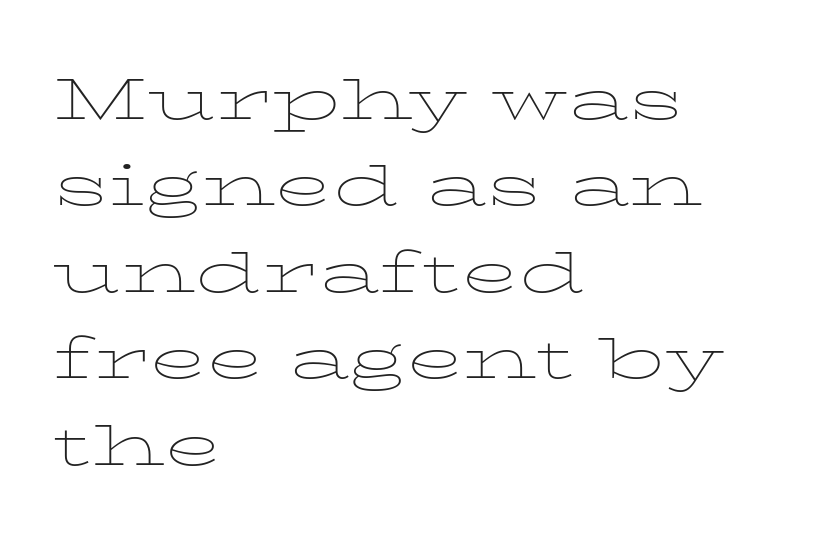
The font sits on the lighter half of the weight spectrum, regular included. The rows are spaced the way most documents space them. A typesetter would call this proportional, since set widths differ per character. Little horizontal feet cap the strokes, marking this as serif type.
